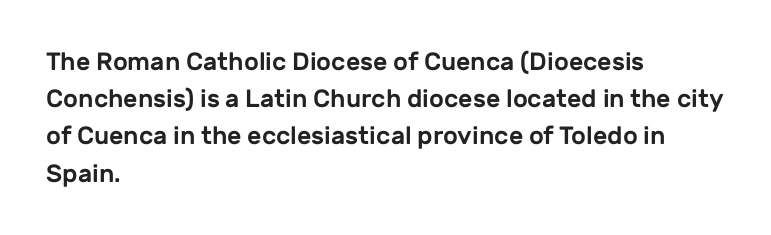
Q: Is the text italic (slanted)? A: No, it is upright.
Q: Is the text underlined? A: No.
Q: How is the paragraph aligned? A: Left-aligned.
Q: Is the spacing between letters normal or unusually wide? A: Normal.
Q: Is the spacing between lines tight, normal or loose? A: Normal.
